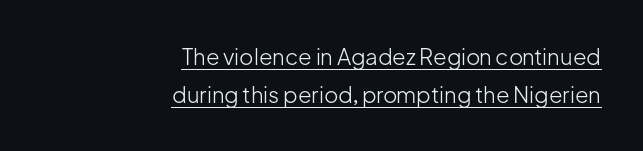
{"italic": "no", "bold": "no", "underline": "yes", "align": "right", "line_spacing_ratio": 1.75, "letter_spacing": "normal", "letter_spacing_em": 0.0, "glyph_px": 22}
